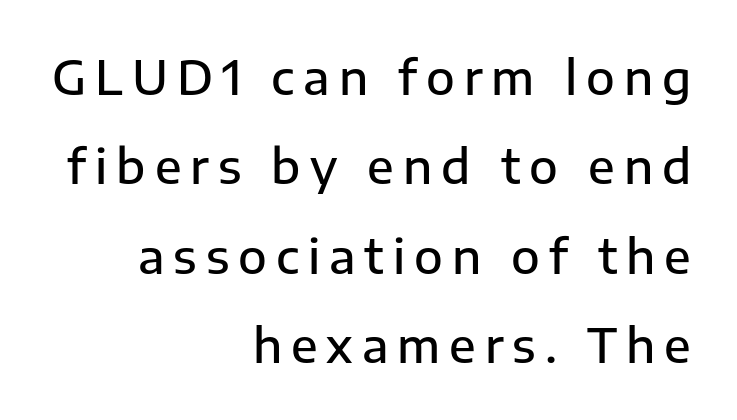
The image shows 47 px semibold sans-serif type, upright; set right-aligned, loose line spacing (1.9x), not underlined; low stroke contrast and a medium x-height.
